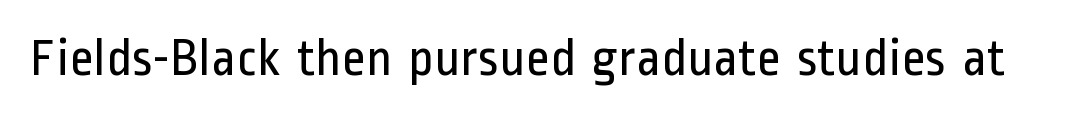
Has an underline been added? It has not. Quick note: not italic, upright. The typesetting does not lean heavy: it is not bold. Students, note that the glyphs here touch the page at normal intervals.
